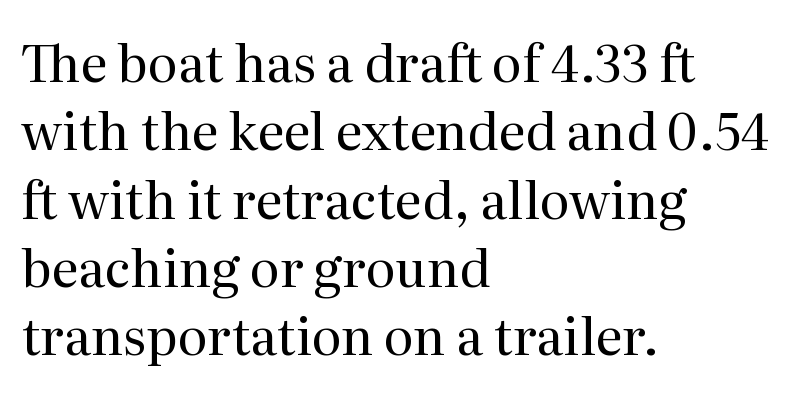
Q: Is the text bold? A: No.
Q: Is the text italic (slanted)? A: No, it is upright.
Q: Is the typeface a serif or a sans-serif typeface? A: Serif.
Q: Is the text underlined? A: No.
Q: How is the paragraph aligned? A: Left-aligned.
Q: Is the spacing between letters normal or unusually wide? A: Normal.
Q: Is the spacing between lines tight, normal or loose? A: Normal.
Q: Width (condensed, normal, or wide)? A: Normal.
Q: Stroke contrast? A: Medium.
Q: x-height? A: Medium.
Q: Monospaced? A: No.
